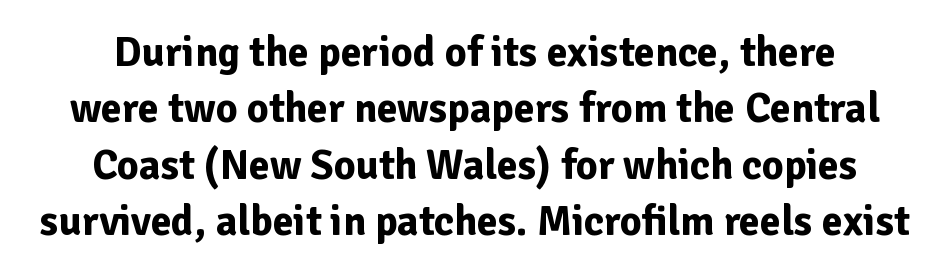
Is the letter spacing exaggerated? No — it looks like the ordinary default. The typography opts for an upright posture over an oblique one. Line spacing here is normal. Note the varied advance widths — an 'i' is clearly narrower than an 'm'.
